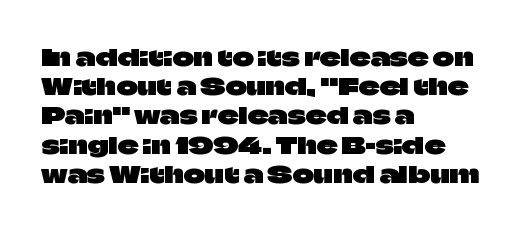
The image shows 23 px text type, upright; set left-aligned, normal line spacing (1.27x), normal letter spacing, not underlined.
